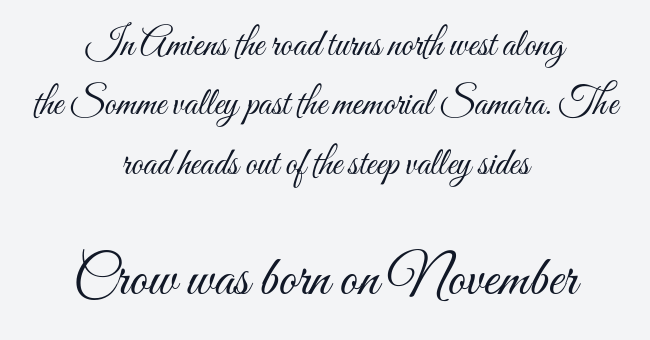
The image shows 57 px light, condensed type; set centered, normal line spacing (1.56x), normal letter spacing, not underlined; the second (bottom) block is 1.5x larger; medium stroke contrast and a small x-height.
